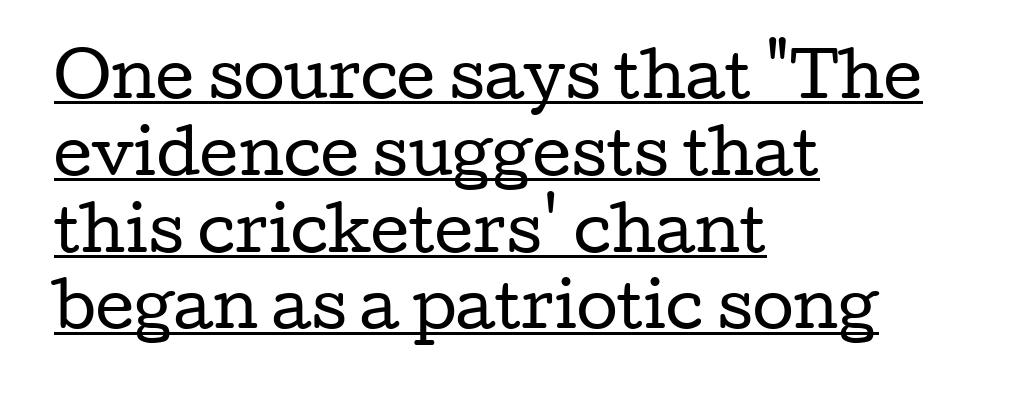
The image shows 60 px regular-weight, wide serif type, upright; set left-aligned, normal line spacing (1.28x), normal letter spacing, underlined; low stroke contrast and a medium x-height.
